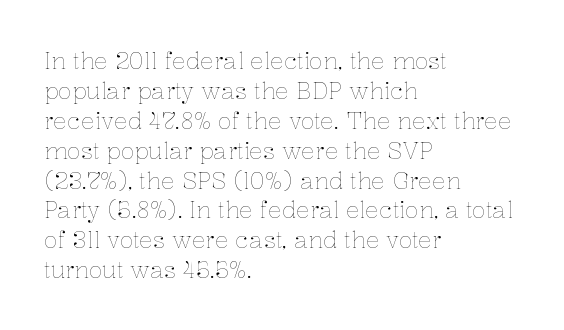
Q: Is the text bold? A: No.
Q: Is the text italic (slanted)? A: No, it is upright.
Q: Is the text underlined? A: No.
Q: How is the paragraph aligned? A: Left-aligned.
Q: Is the spacing between letters normal or unusually wide? A: Normal.
Q: Is the spacing between lines tight, normal or loose? A: Normal.
